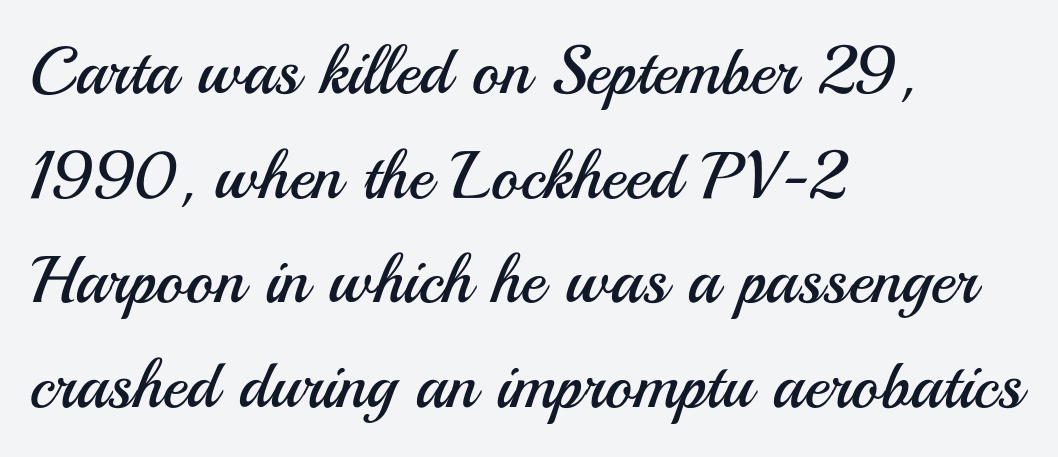
The gaps between neighbouring characters are ordinary and unremarkable. The rendering uses a moderate line-height, typical for paragraphs. The lines in this sample share a left origin and differ only in where they stop. Varying glyph widths throughout — classic text-font behaviour.
